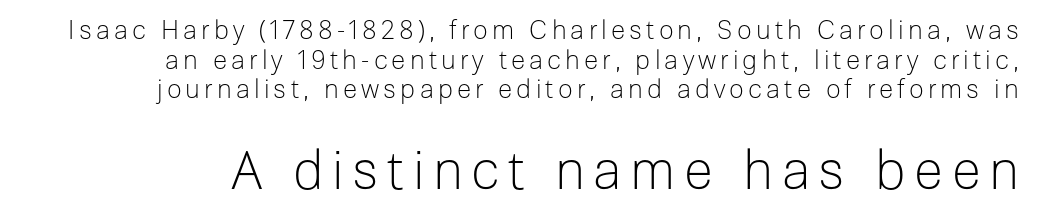
The image shows 53 px light sans-serif type, upright; set tight line spacing (1.14x), not underlined; the second (bottom) block is 2.04x larger; low stroke contrast and a medium x-height.
